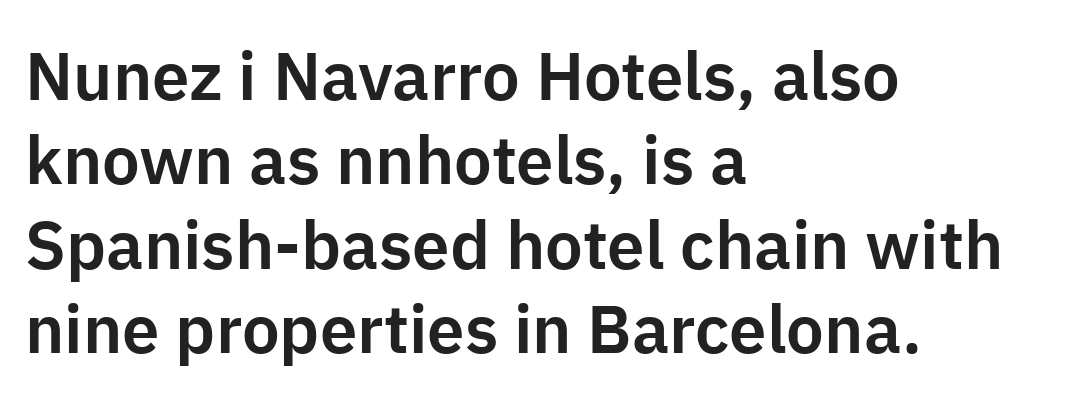
{"serif": "no", "italic": "no", "width": "normal", "stroke_contrast": "low", "x_height": "medium", "monospaced": "no", "underline": "no", "align": "left", "line_spacing": "normal", "line_spacing_ratio": 1.26, "letter_spacing": "normal", "letter_spacing_em": 0.0, "glyph_px": 67}
